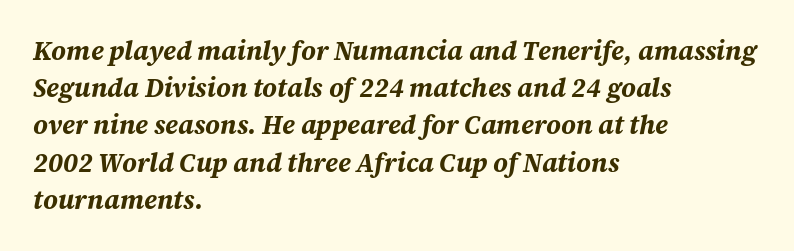
Summary of vertical rhythm: regular, with standard interline spacing. This rendering uses left alignment, leaving the right contour irregular. Compared with ordinary roman type, these characters are visibly tilted. Between one letter and the next there's only the usual sliver of space. Stroke thickness is high; the sample reads as a true bold. The words here are not underlined.
